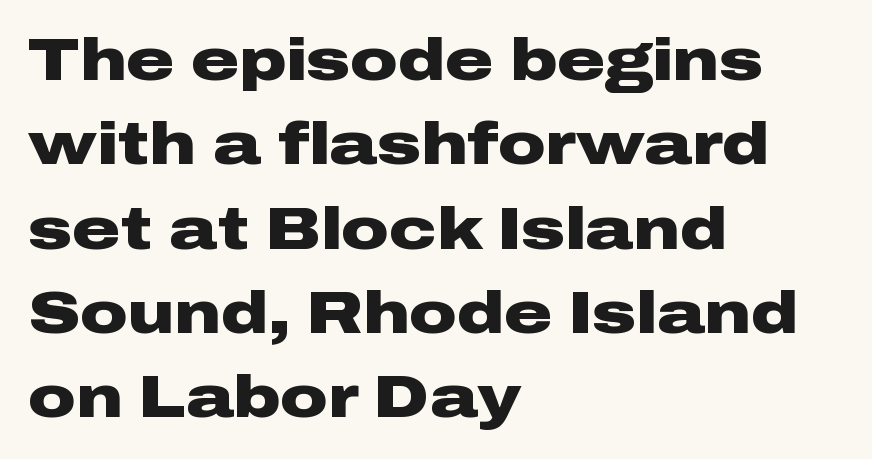
The image shows 59 px heavy, wide sans-serif type, upright; set left-aligned, normal line spacing (1.43x), normal letter spacing, not underlined; low stroke contrast and a medium x-height.
